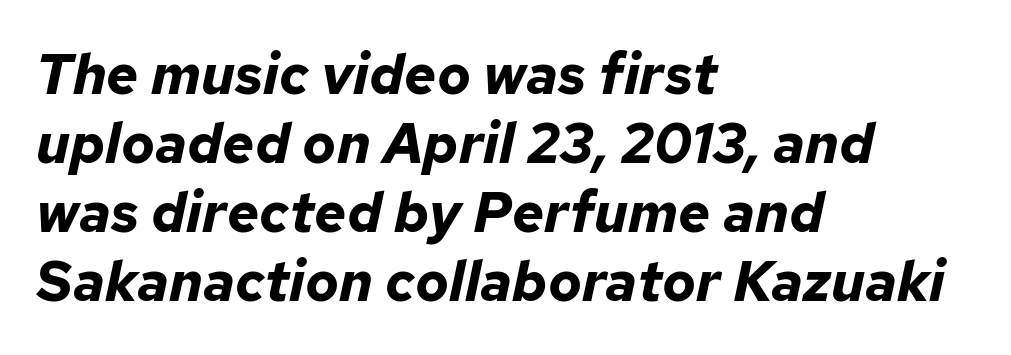
The image shows 56 px bold type, italic (leaning right); set left-aligned, line spacing 1.23x, normal letter spacing, not underlined; low stroke contrast and a medium x-height.
